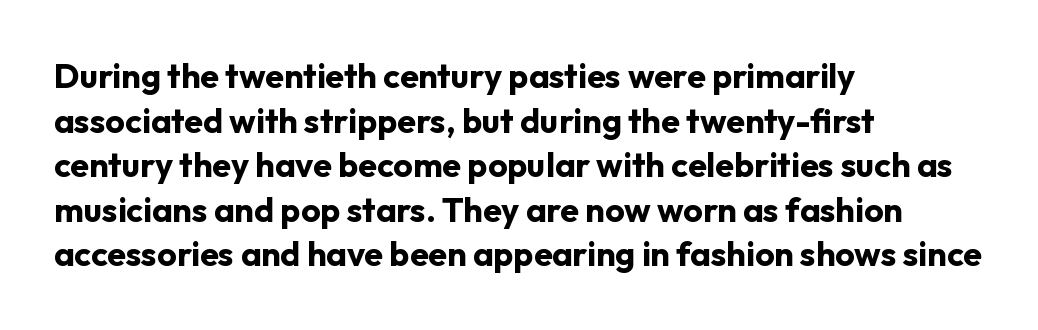
This rendering uses left alignment, leaving the right contour irregular. The line texture is even and compact thanks to regular tracking. You could not count columns in this text — the font is proportionally spaced. Caption: bold face, heavy strokes.
